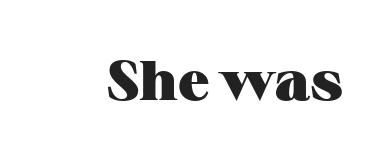
The image shows 56 px heavy, wide serif type, upright; set normal letter spacing, not underlined; medium stroke contrast and a medium x-height.
